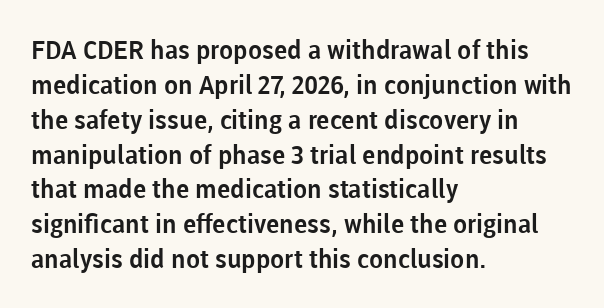
Q: Is the text italic (slanted)? A: No, it is upright.
Q: Is the text underlined? A: No.
Q: How is the paragraph aligned? A: Left-aligned.
Q: Is the spacing between letters normal or unusually wide? A: Normal.
Q: Is the spacing between lines tight, normal or loose? A: Normal.
